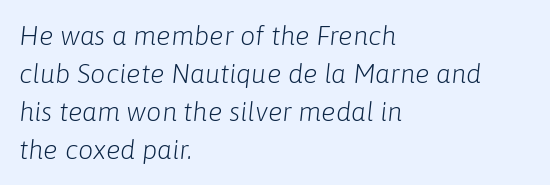
{"italic": "yes", "lean": "right", "slant_degrees": 6, "bold": "no", "underline": "no", "align": "left", "line_spacing": "normal", "line_spacing_ratio": 1.41, "letter_spacing": "normal", "letter_spacing_em": 0.0, "glyph_px": 27}
